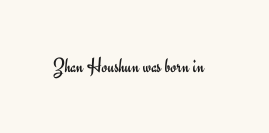
Q: Is the text bold? A: No.
Q: Is the text italic (slanted)? A: Yes.
Q: Is the text underlined? A: No.
Q: Is the spacing between letters normal or unusually wide? A: Normal.
